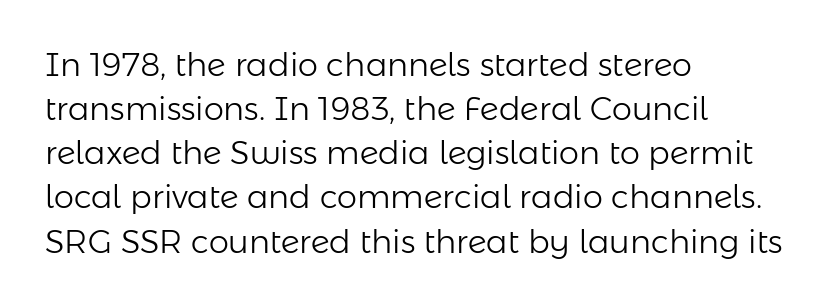
The image shows 32 px light sans-serif type, upright; set left-aligned, normal line spacing (1.38x), normal letter spacing, not underlined; low stroke contrast and a medium x-height.
